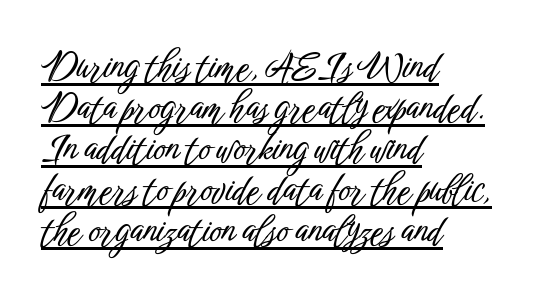
The image shows 37 px condensed sans-serif type; set left-aligned, tight line spacing (1.11x), normal letter spacing, underlined; low stroke contrast and a medium x-height.
